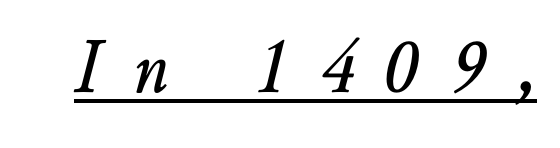
The image shows 78 px text type, italic (leaning right); set unusually wide letter spacing (+0.43 em), underlined; low stroke contrast and a small x-height.
